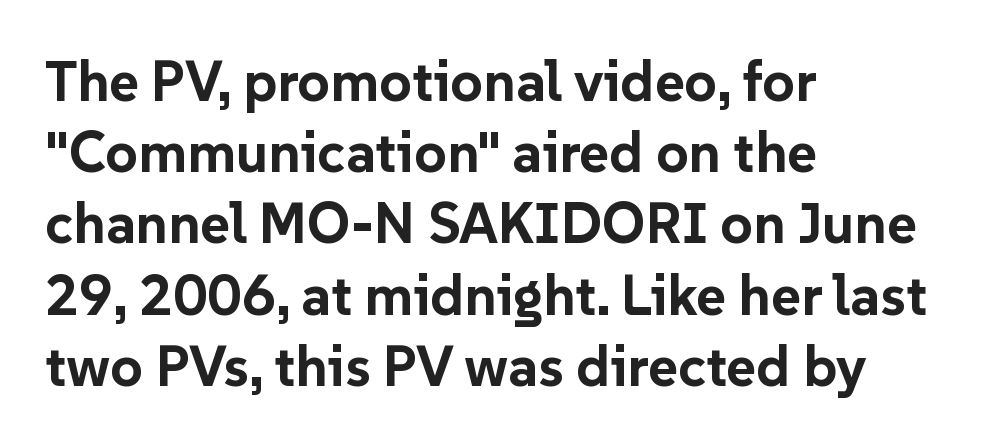
Q: Is the text bold? A: Yes.
Q: Is the text italic (slanted)? A: No, it is upright.
Q: Is the typeface a serif or a sans-serif typeface? A: Sans-serif.
Q: Is the text underlined? A: No.
Q: How is the paragraph aligned? A: Left-aligned.
Q: Is the spacing between letters normal or unusually wide? A: Normal.
Q: Is the spacing between lines tight, normal or loose? A: Normal.
Q: Width (condensed, normal, or wide)? A: Normal.
Q: Stroke contrast? A: Low.
Q: x-height? A: Medium.
Q: Monospaced? A: No.
